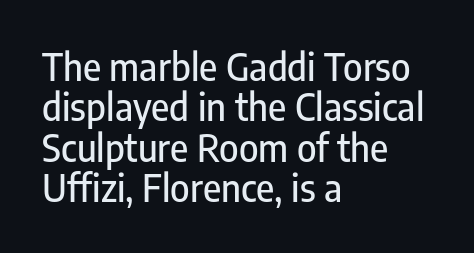
{"serif": "no", "italic": "no", "width": "condensed", "stroke_contrast": "low", "x_height": "medium", "monospaced": "no", "underline": "no", "align": "left", "line_spacing": "tight", "line_spacing_ratio": 1.09, "letter_spacing": "normal", "letter_spacing_em": 0.0, "glyph_px": 37}
